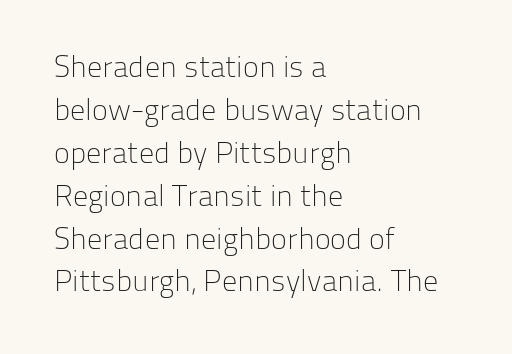
The image shows 30 px light sans-serif type, upright; set left-aligned, normal line spacing (1.43x), normal letter spacing, not underlined; low stroke contrast and a medium x-height.
